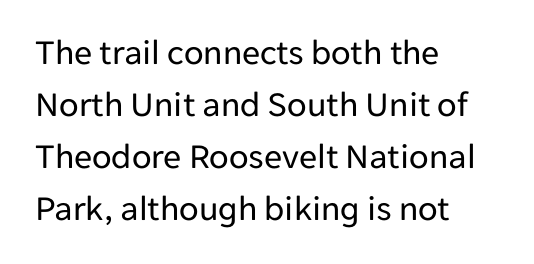
Just letters on the line, the space beneath them empty. Teacher's note: observe the even left margin — that is flush-left alignment. The line texture is even and compact thanks to regular tracking. This block has exactly the height ordinary leading produces. Is the type heavy? It reads as light-to-regular instead. The font's upright variant was chosen for this text.
